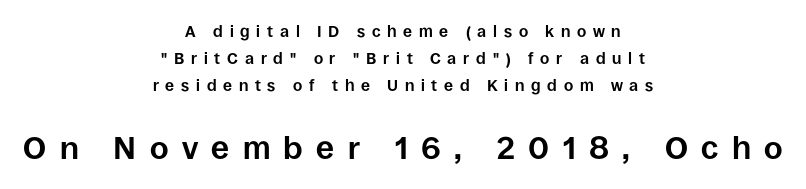
{"serif": "no", "italic": "no", "bold": "yes", "weight": "bold", "width": "normal", "stroke_contrast": "low", "x_height": "large", "monospaced": "no", "underline": "no", "align": "center", "line_spacing": "normal", "line_spacing_ratio": 1.69, "letter_spacing": "wide", "letter_spacing_em": 0.42, "larger_block": "second", "size_ratio": 2.0, "glyph_px": 32}
